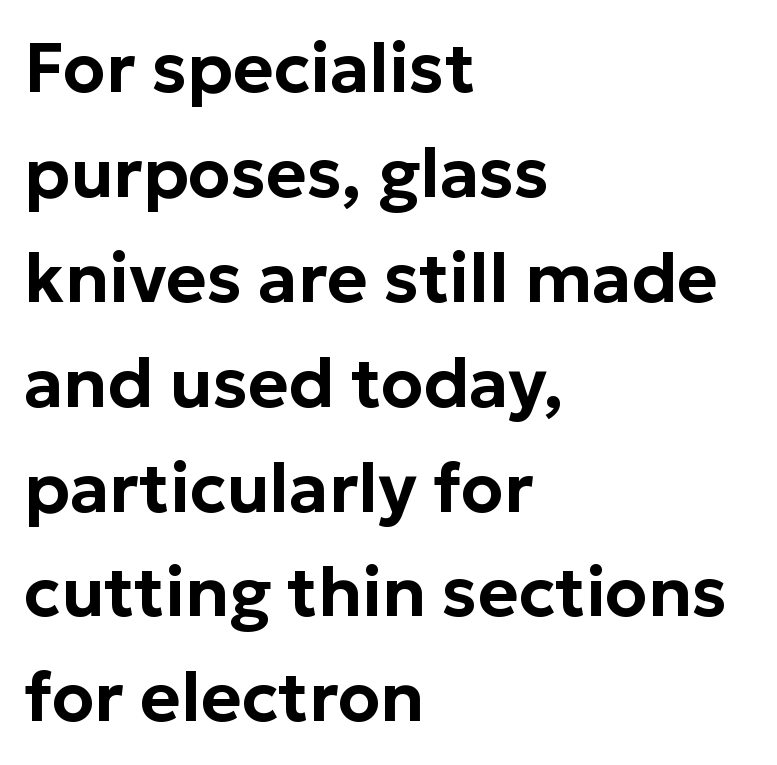
Normally led — the rows are evenly, conventionally spaced. Every row of glyphs begins at an identical x-position on the left. Is this a fixed-width face? No — the glyphs have proportional, varying widths. Check under the words: just untouched page. The glyphs in this specimen are sans serif. Students, note that the glyphs here touch the page at normal intervals.
